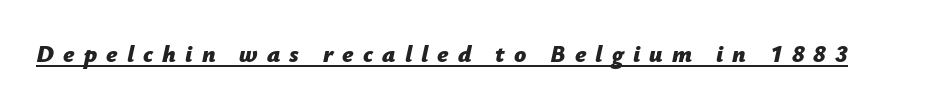
The image shows 24 px bold type, italic (leaning right); set unusually wide letter spacing (+0.38 em), underlined.
